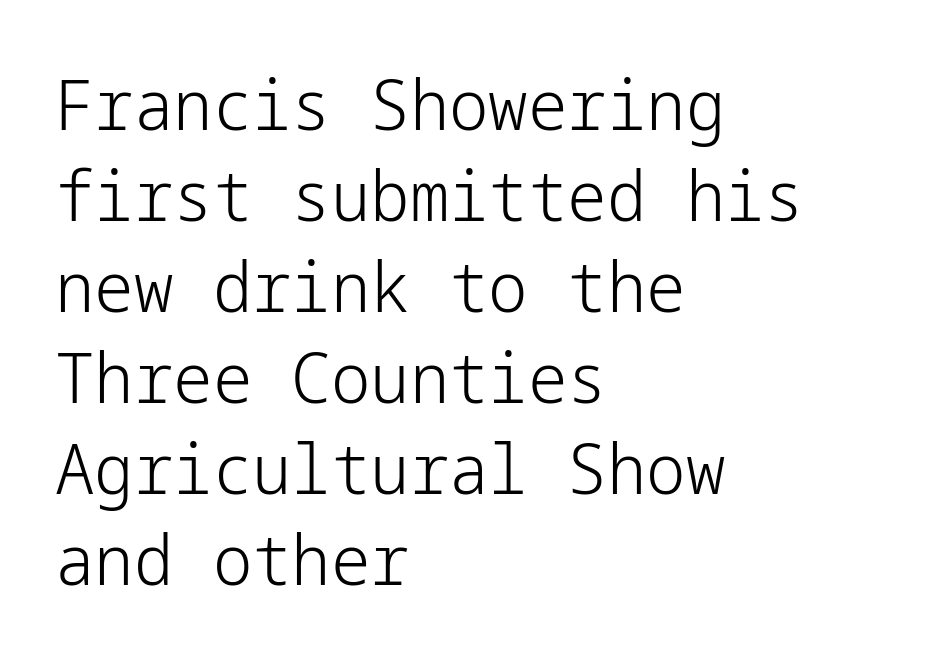
The line-height multiplier appears to be the usual default. The font family rendered here belongs to the sans-serif group. Honestly, there is no underline to notice here at all. Counters stay open thanks to moderate or lighter strokes. The line texture is even and compact thanks to regular tracking.
